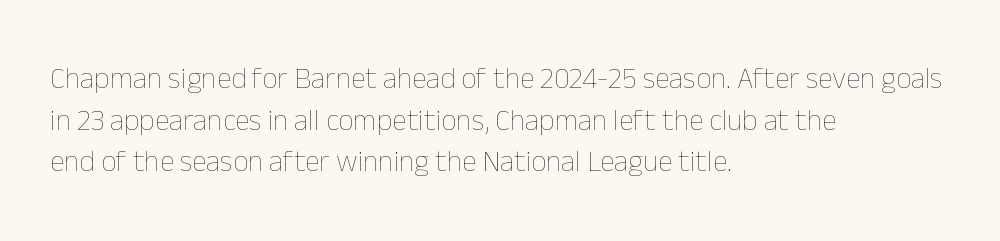
Q: Is the text bold? A: No.
Q: Is the text italic (slanted)? A: No, it is upright.
Q: Is the text underlined? A: No.
Q: How is the paragraph aligned? A: Left-aligned.
Q: Is the spacing between letters normal or unusually wide? A: Normal.
Q: Is the spacing between lines tight, normal or loose? A: Normal.
Q: Width (condensed, normal, or wide)? A: Normal.
Q: Stroke contrast? A: Low.
Q: x-height? A: Medium.
Q: Monospaced? A: No.
